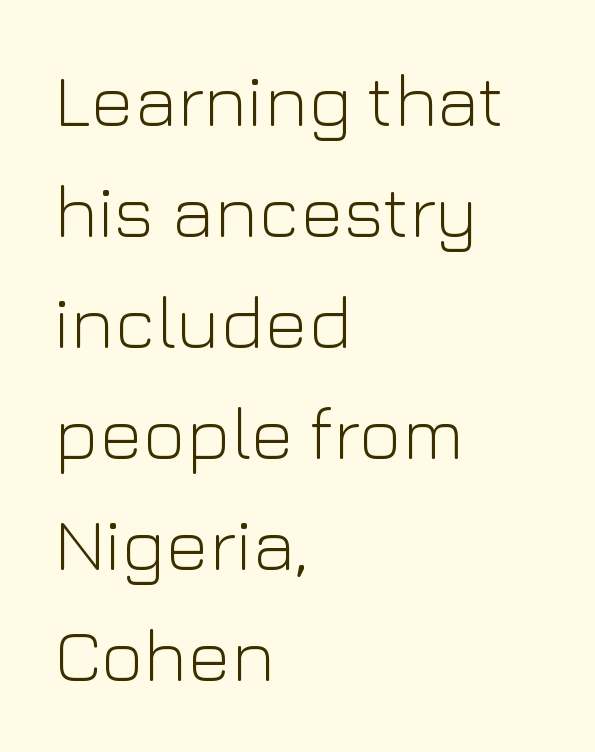
{"serif": "no", "italic": "no", "bold": "no", "weight": "light", "width": "normal", "stroke_contrast": "low", "x_height": "medium", "monospaced": "no", "underline": "no", "align": "left", "line_spacing": "normal", "line_spacing_ratio": 1.5, "letter_spacing": "normal", "letter_spacing_em": 0.0, "glyph_px": 74}
